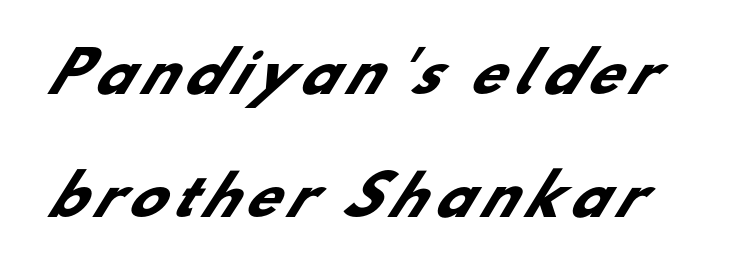
{"serif": "no", "bold": "yes", "weight": "heavy", "width": "normal", "stroke_contrast": "low", "x_height": "small", "monospaced": "no", "underline": "no", "line_spacing": "loose", "line_spacing_ratio": 2.28, "glyph_px": 54}
